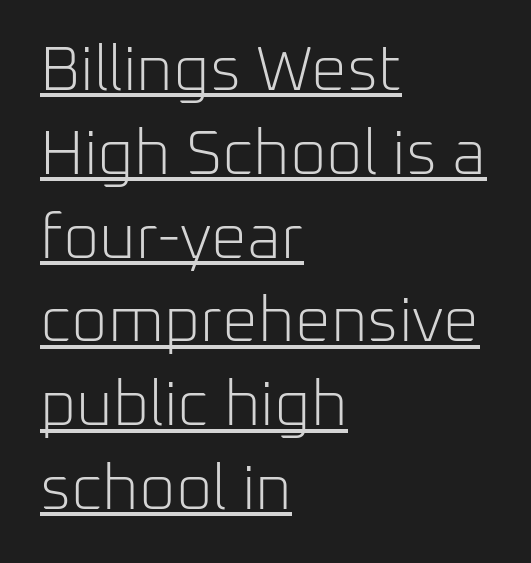
Q: Is the text bold? A: No.
Q: Is the text italic (slanted)? A: No, it is upright.
Q: Is the typeface a serif or a sans-serif typeface? A: Sans-serif.
Q: Is the text underlined? A: Yes.
Q: How is the paragraph aligned? A: Left-aligned.
Q: Is the spacing between letters normal or unusually wide? A: Normal.
Q: Is the spacing between lines tight, normal or loose? A: Normal.
Q: Width (condensed, normal, or wide)? A: Normal.
Q: Stroke contrast? A: Low.
Q: x-height? A: Medium.
Q: Monospaced? A: No.
